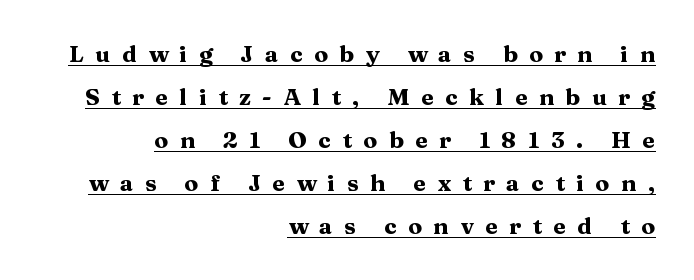
The image shows 23 px bold type, upright; set right-aligned, line spacing 1.87x, unusually wide letter spacing (+0.5 em), underlined.
